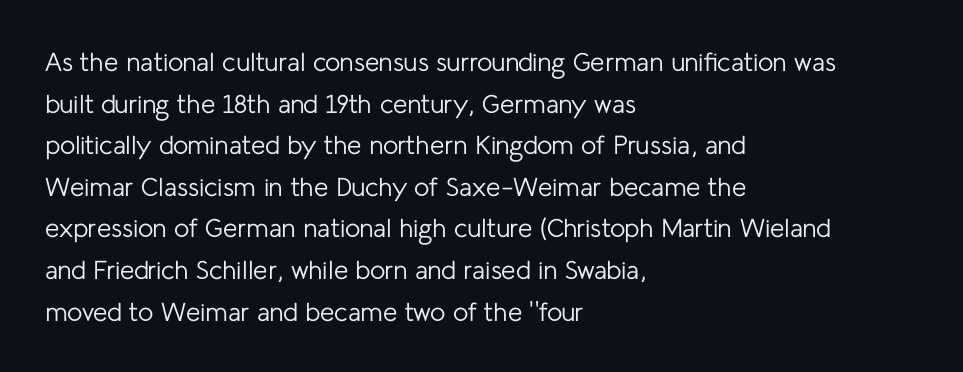
Rule under the text: the space is simply empty. One-word summary of the alignment: left. Stroke thickness stays within the range of a standard reading face or lighter. Rows of type keep a routine distance in the vertical direction. Ascenders rise straight up at ninety degrees. The tracking reads as untouched default to a designer's eye.
